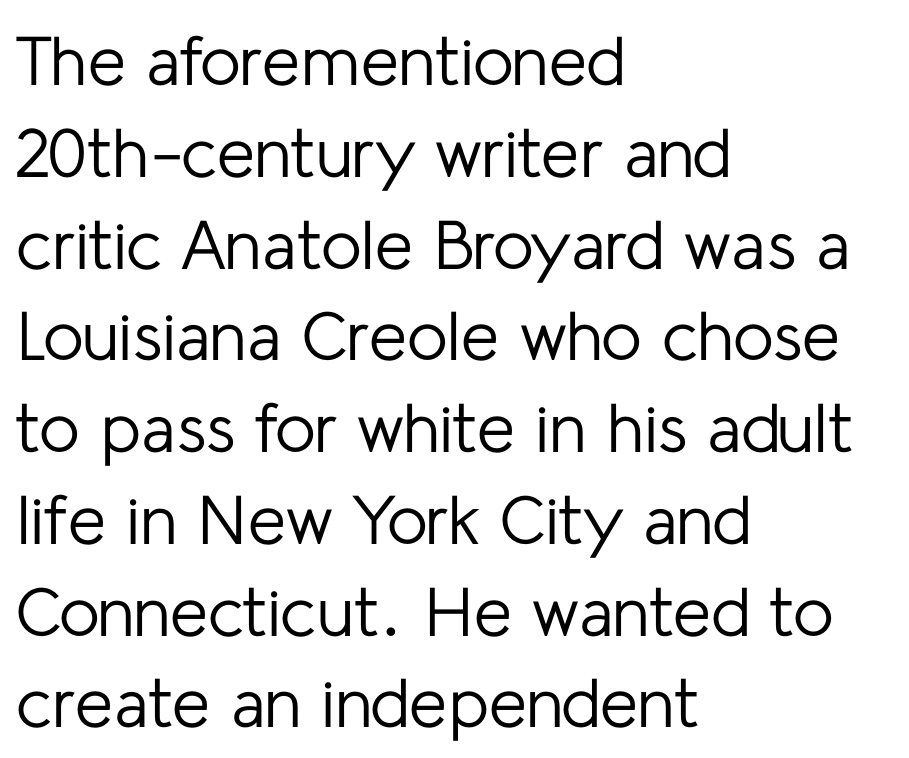
The image shows 69 px regular-weight sans-serif type, upright; set left-aligned, normal line spacing (1.33x), normal letter spacing, not underlined; low stroke contrast and a medium x-height.
